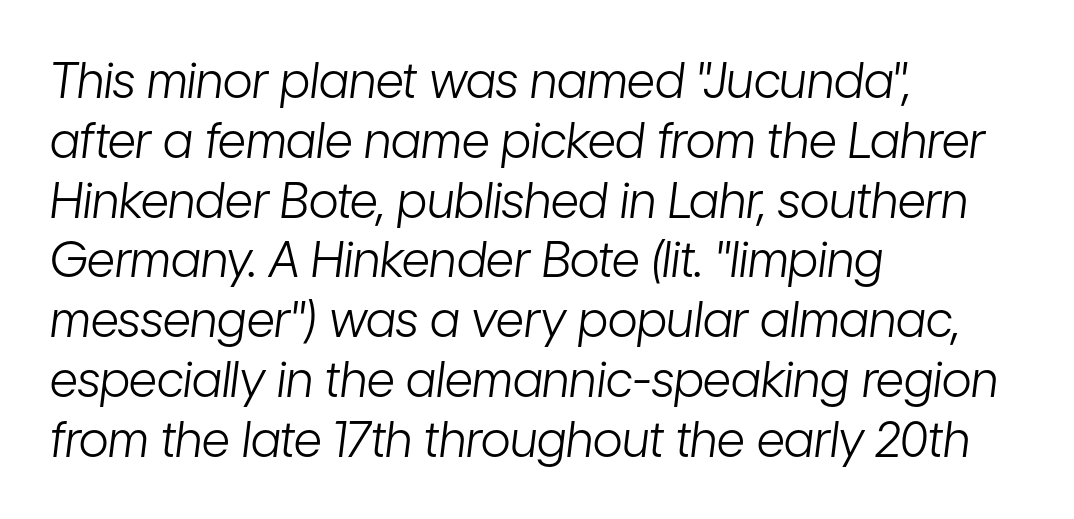
{"italic": "yes", "lean": "right", "slant_degrees": 7, "bold": "no", "weight": "light", "width": "condensed", "stroke_contrast": "low", "x_height": "medium", "monospaced": "no", "underline": "no", "align": "left", "line_spacing_ratio": 1.22, "letter_spacing": "normal", "letter_spacing_em": 0.0, "glyph_px": 49}
